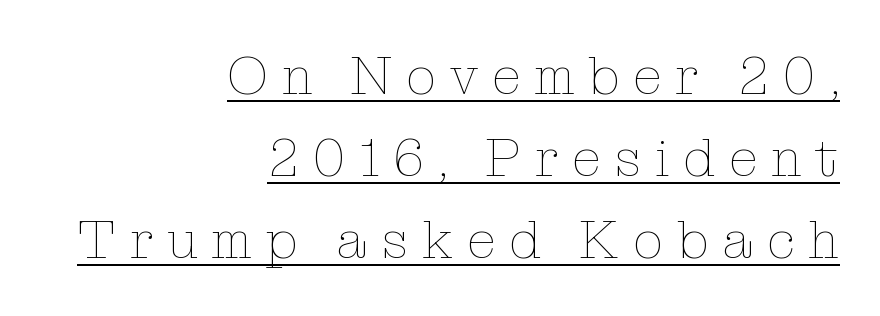
Decoration check: the copy is underlined. Characters follow at a spacing far wider than the type designer built in. This sample keeps an unexceptional amount of space between lines. Visually the block forms a straight wall on the right and a jagged coastline on the left. If you drew a line through each stem, it would be perfectly vertical.
